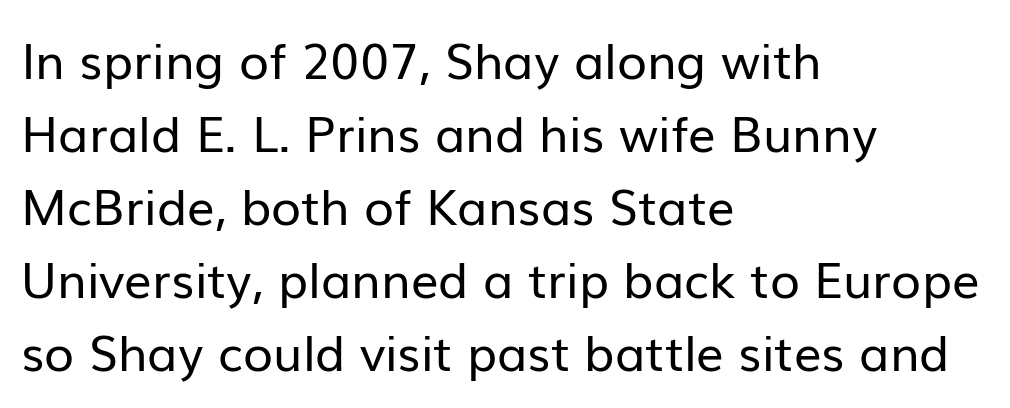
Q: Is the text bold? A: No.
Q: Is the text italic (slanted)? A: No, it is upright.
Q: Is the typeface a serif or a sans-serif typeface? A: Sans-serif.
Q: Is the text underlined? A: No.
Q: How is the paragraph aligned? A: Left-aligned.
Q: Is the spacing between letters normal or unusually wide? A: Normal.
Q: Is the spacing between lines tight, normal or loose? A: Normal.
Q: Width (condensed, normal, or wide)? A: Normal.
Q: Stroke contrast? A: Low.
Q: x-height? A: Medium.
Q: Monospaced? A: No.
